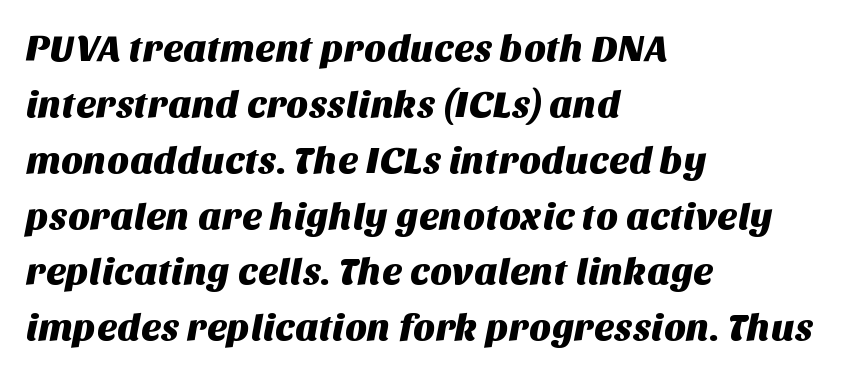
Q: Is the typeface a serif or a sans-serif typeface? A: Sans-serif.
Q: Is the text underlined? A: No.
Q: How is the paragraph aligned? A: Left-aligned.
Q: Is the spacing between letters normal or unusually wide? A: Normal.
Q: Is the spacing between lines tight, normal or loose? A: Normal.
Q: Width (condensed, normal, or wide)? A: Normal.
Q: Stroke contrast? A: Medium.
Q: x-height? A: Large.
Q: Monospaced? A: No.
